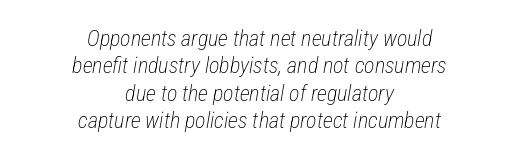
The image shows 22 px text type, italic (leaning right); set centered, normal line spacing (1.25x), normal letter spacing, not underlined.
